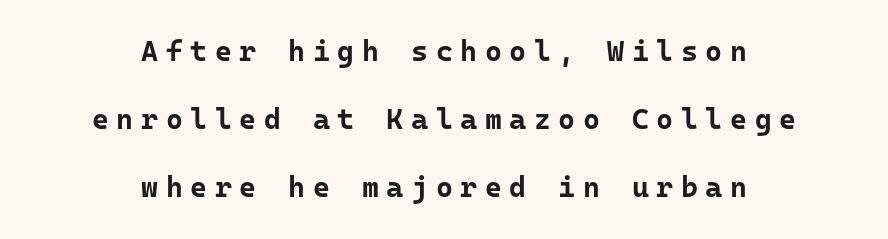
The image shows 29 px bold sans-serif type, upright, monospaced; set centered, loose line spacing (2.35x), unusually wide letter spacing (+0.26 em), not underlined; low stroke contrast and a medium x-height.
